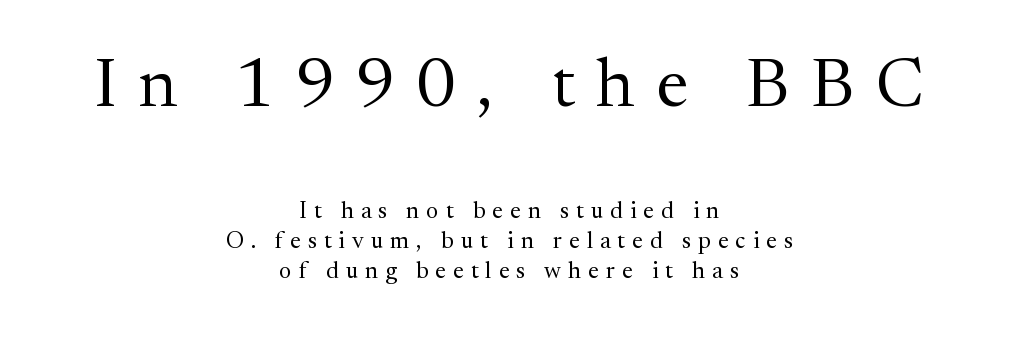
Font category for this specimen: serif. Vertical strokes here are truly vertical. You could not count columns in this text — the font is proportionally spaced. The text block is weighted toward neither margin, spreading evenly from the middle.
